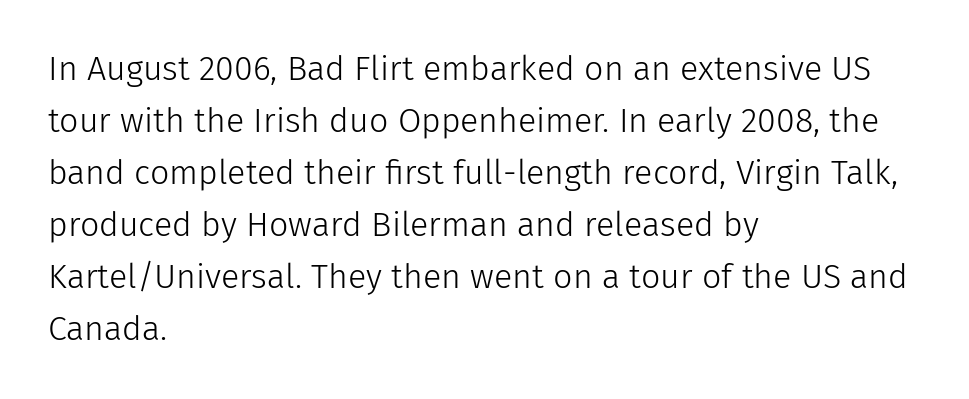
Quick note: not italic, upright. This rendering leaves character spacing at its baseline value. Successive baselines arrive at the customary interval. The typeface has the unassuming heft of standard copy or less. In CSS terms this would be text-align: left. The face used here is proportionally spaced, like ordinary book or web type.
